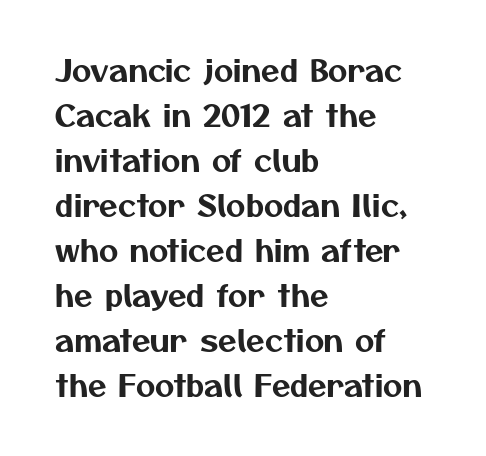
{"serif": "no", "width": "normal", "stroke_contrast": "medium", "x_height": "medium", "monospaced": "no", "underline": "no", "align": "left", "line_spacing": "normal", "line_spacing_ratio": 1.5, "letter_spacing": "normal", "letter_spacing_em": 0.0, "glyph_px": 30}
